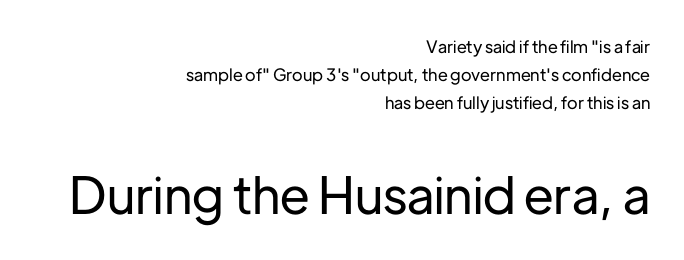
The image shows 51 px sans-serif type, upright; set right-aligned, normal line spacing (1.65x), normal letter spacing, not underlined; the second (bottom) block is 3.0x larger; low stroke contrast and a medium x-height.
